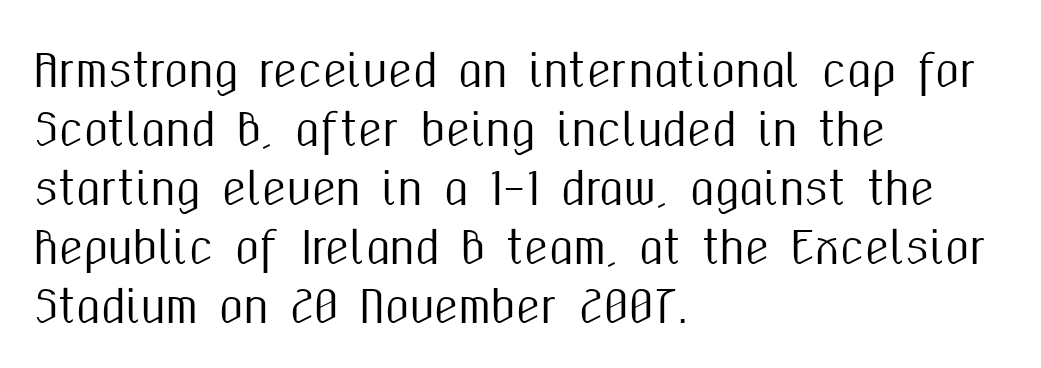
You could call the tracking neutral — neither tight nor loose. The letters advance in unequal steps, a hallmark of proportional type. Horizontal alignment here is leftward, the default for most running prose. Tall strokes in this sample are plumb rather than angled. Honestly, there is no underline to notice here at all.
